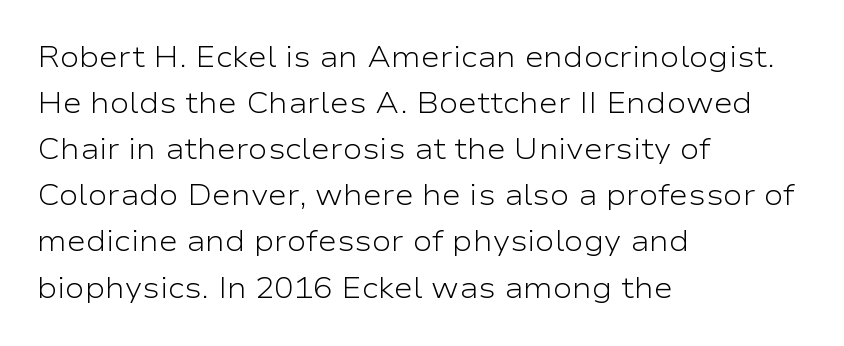
{"serif": "no", "italic": "no", "bold": "no", "weight": "light", "width": "wide", "stroke_contrast": "low", "x_height": "medium", "monospaced": "no", "underline": "no", "align": "left", "line_spacing": "normal", "line_spacing_ratio": 1.59, "letter_spacing": "normal", "letter_spacing_em": 0.0, "glyph_px": 29}
